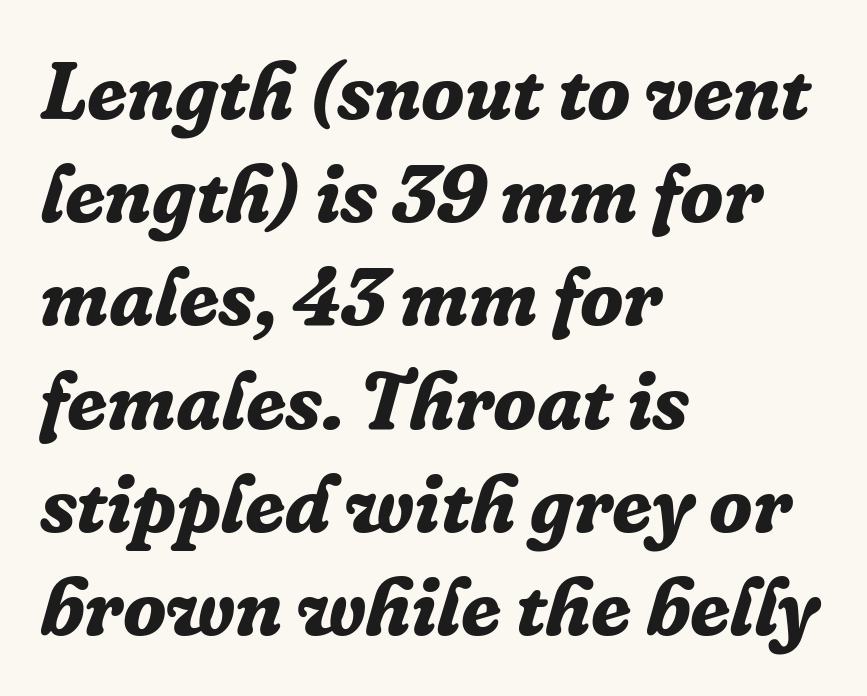
A full-strength bold gives these letters their thick strokes. Rows of type keep a routine distance in the vertical direction. The designer went with a serif here, giving each stem small feet. Check under the words: just untouched page.
